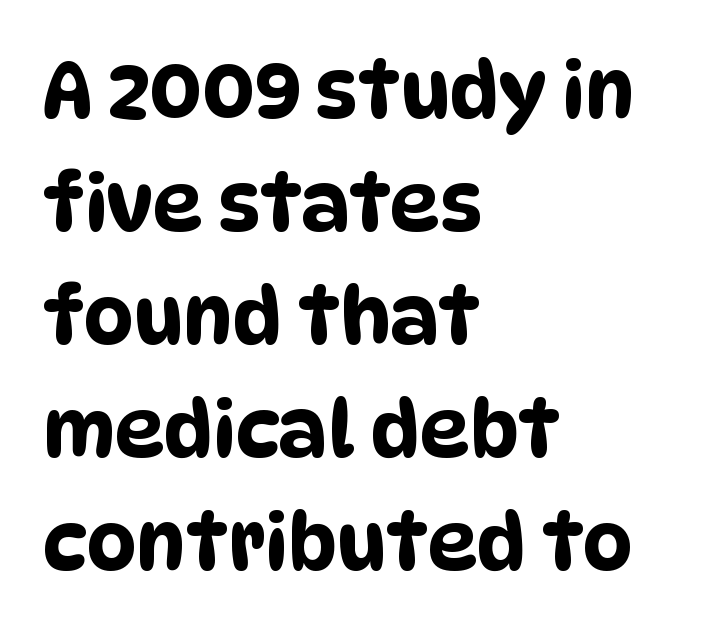
{"serif": "no", "width": "condensed", "stroke_contrast": "low", "x_height": "large", "monospaced": "no", "underline": "no", "align": "left", "line_spacing": "normal", "line_spacing_ratio": 1.45, "letter_spacing": "normal", "letter_spacing_em": 0.0, "glyph_px": 78}
